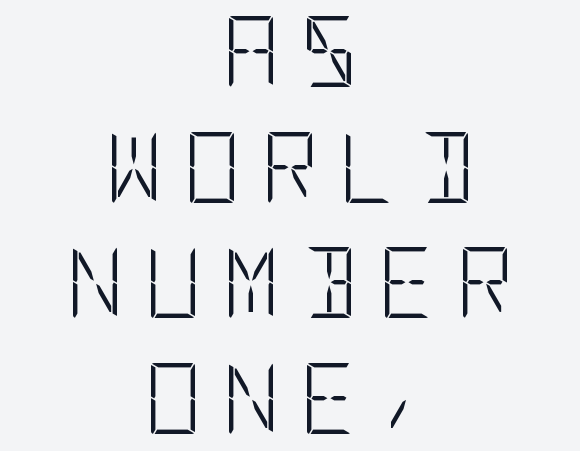
The image shows 71 px light, condensed sans-serif type, upright; set centered, normal line spacing (1.63x), unusually wide letter spacing (+0.28 em), not underlined; low stroke contrast and a large x-height.
